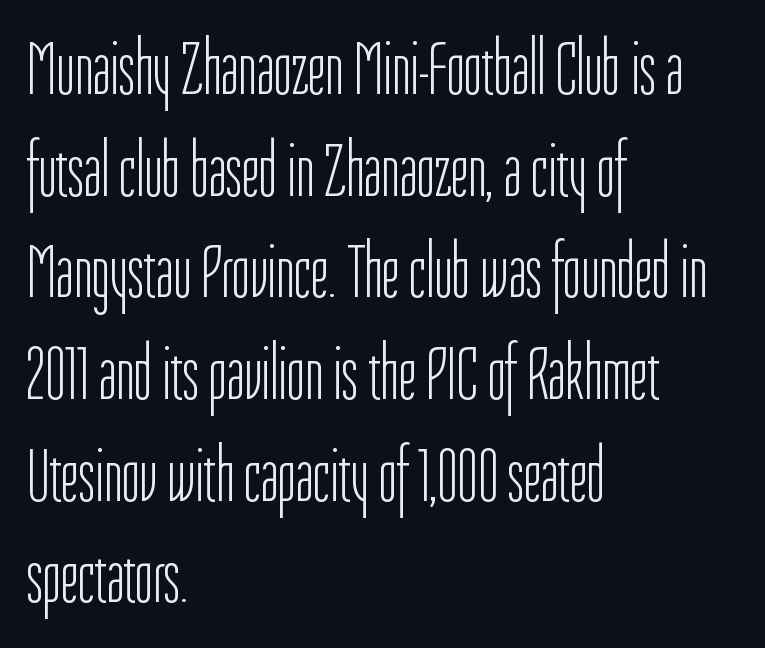
Q: Is the text bold? A: No.
Q: Is the text italic (slanted)? A: No, it is upright.
Q: Is the typeface a serif or a sans-serif typeface? A: Sans-serif.
Q: Is the text underlined? A: No.
Q: How is the paragraph aligned? A: Left-aligned.
Q: Is the spacing between letters normal or unusually wide? A: Normal.
Q: Is the spacing between lines tight, normal or loose? A: Normal.
Q: Width (condensed, normal, or wide)? A: Condensed.
Q: Stroke contrast? A: Low.
Q: x-height? A: Medium.
Q: Monospaced? A: No.
